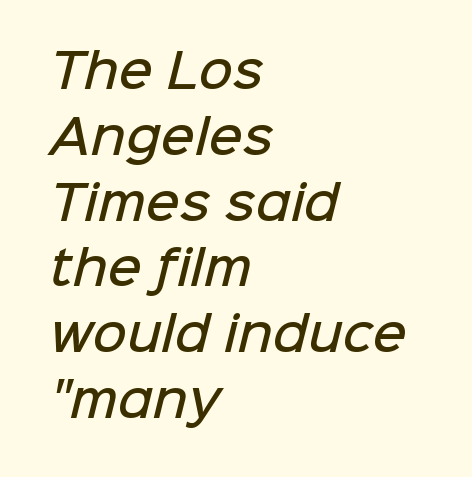
Q: Is the text bold? A: Semi-bold.
Q: Is the typeface a serif or a sans-serif typeface? A: Sans-serif.
Q: Is the text underlined? A: No.
Q: How is the paragraph aligned? A: Left-aligned.
Q: Is the spacing between letters normal or unusually wide? A: Normal.
Q: Is the spacing between lines tight, normal or loose? A: Normal.
Q: Width (condensed, normal, or wide)? A: Normal.
Q: Stroke contrast? A: Low.
Q: x-height? A: Medium.
Q: Monospaced? A: No.
